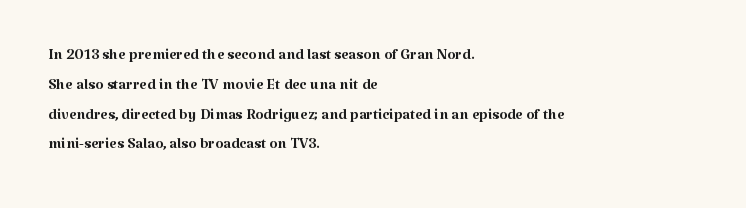
Q: Is the text bold? A: No.
Q: Is the text italic (slanted)? A: No, it is upright.
Q: Is the text underlined? A: No.
Q: How is the paragraph aligned? A: Left-aligned.
Q: Is the spacing between letters normal or unusually wide? A: Normal.
Q: Is the spacing between lines tight, normal or loose? A: Normal.
